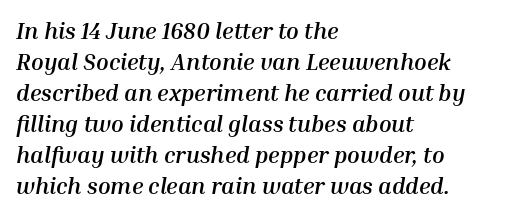
Q: Is the text bold? A: Yes.
Q: Is the text italic (slanted)? A: Yes, it leans right by about 10 degrees.
Q: Is the text underlined? A: No.
Q: How is the paragraph aligned? A: Left-aligned.
Q: Is the spacing between letters normal or unusually wide? A: Normal.
Q: Is the spacing between lines tight, normal or loose? A: Normal.
